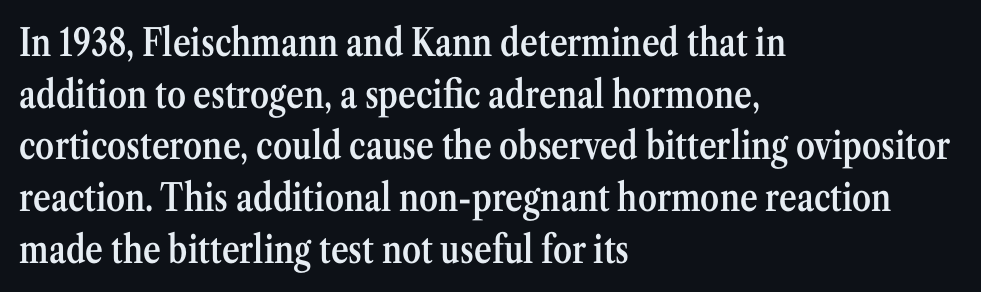
{"serif": "yes", "italic": "no", "bold": "semi", "weight": "semibold", "width": "condensed", "stroke_contrast": "medium", "x_height": "medium", "monospaced": "no", "underline": "no", "align": "left", "line_spacing": "normal", "line_spacing_ratio": 1.36, "letter_spacing": "normal", "letter_spacing_em": 0.0, "glyph_px": 38}
